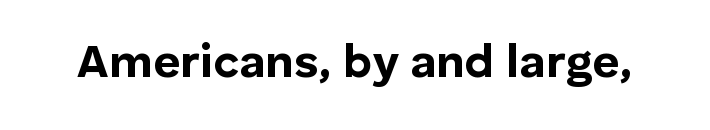
The letters advance in unequal steps, a hallmark of proportional type. The line texture is even and compact thanks to regular tracking. Look at the stroke-to-counter ratio: heavy, a bold. Classification — sans serif.
